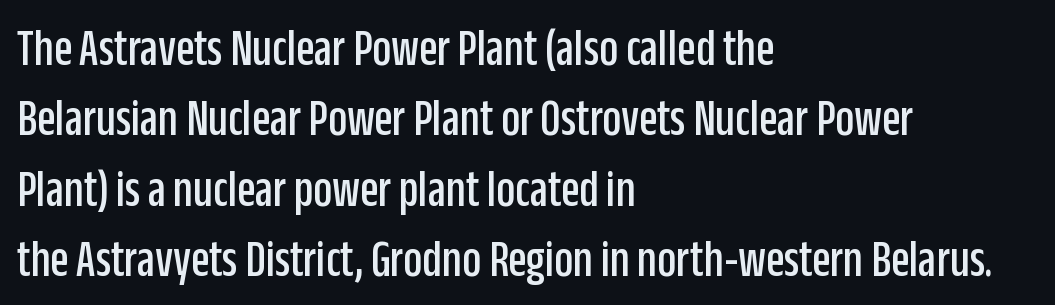
The image shows 53 px condensed sans-serif type, upright; set left-aligned, normal line spacing (1.33x), normal letter spacing, not underlined; low stroke contrast and a large x-height.
